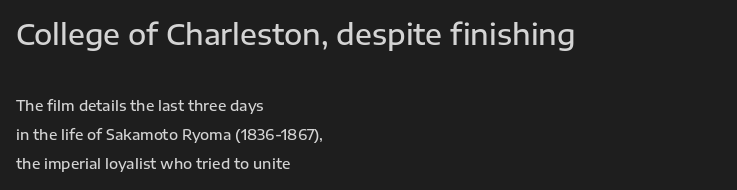
The image shows 28 px semibold sans-serif type, upright; set left-aligned, loose line spacing (2.07x), normal letter spacing, not underlined; the first (top) block is 2.0x larger; low stroke contrast and a medium x-height.
